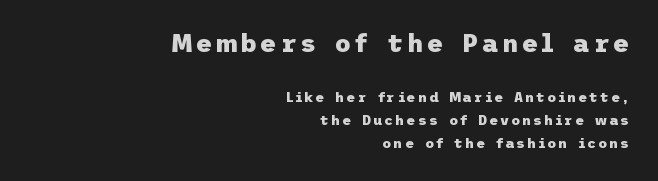
Q: Is the text bold? A: Yes.
Q: Is the text italic (slanted)? A: No, it is upright.
Q: Is the text underlined? A: No.
Q: How is the paragraph aligned? A: Right-aligned.
Q: Is the spacing between lines tight, normal or loose? A: Normal.
Q: Which block of text is set in a larger size, the first (top) or the second (bottom)? A: The first (top) one.
